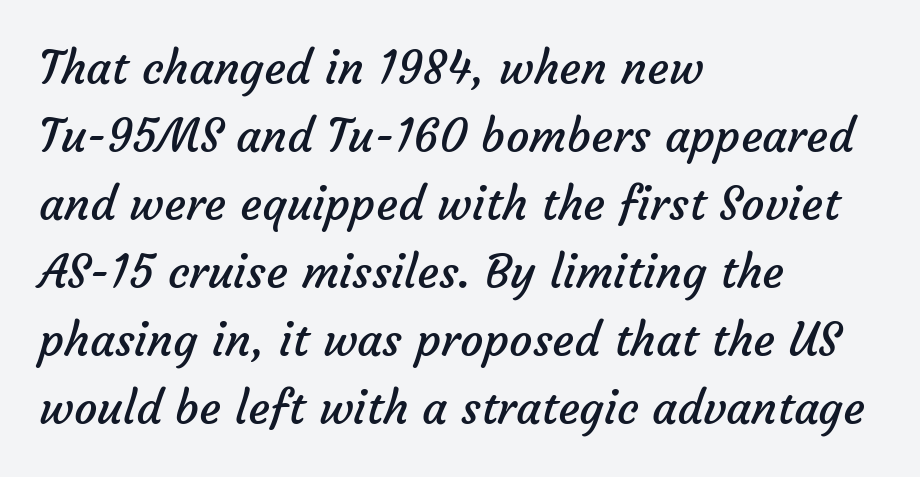
{"serif": "no", "bold": "no", "weight": "regular", "width": "normal", "stroke_contrast": "low", "x_height": "medium", "monospaced": "no", "underline": "no", "align": "left", "line_spacing": "normal", "line_spacing_ratio": 1.48, "letter_spacing": "normal", "letter_spacing_em": 0.0, "glyph_px": 46}
